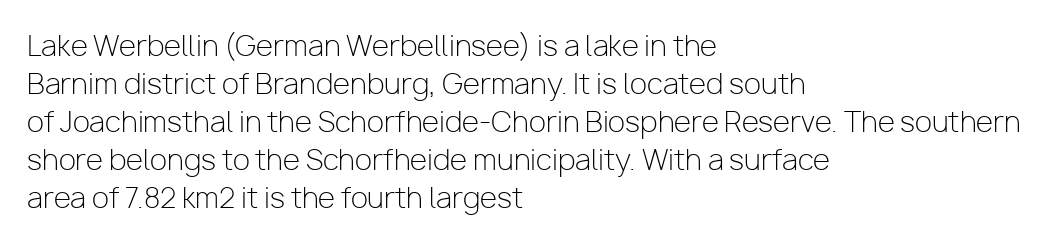
The image shows 28 px light sans-serif type, upright; set left-aligned, normal line spacing (1.36x), normal letter spacing, not underlined; low stroke contrast and a medium x-height.
